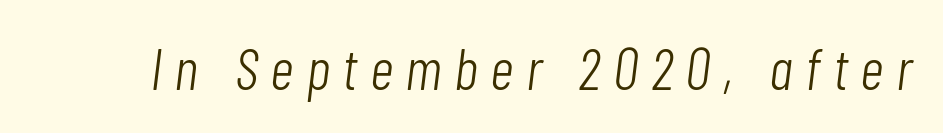
{"italic": "yes", "lean": "right", "slant_degrees": 7, "bold": "no", "weight": "light", "width": "condensed", "stroke_contrast": "low", "x_height": "medium", "monospaced": "no", "underline": "no", "letter_spacing": "wide", "letter_spacing_em": 0.21, "glyph_px": 59}
